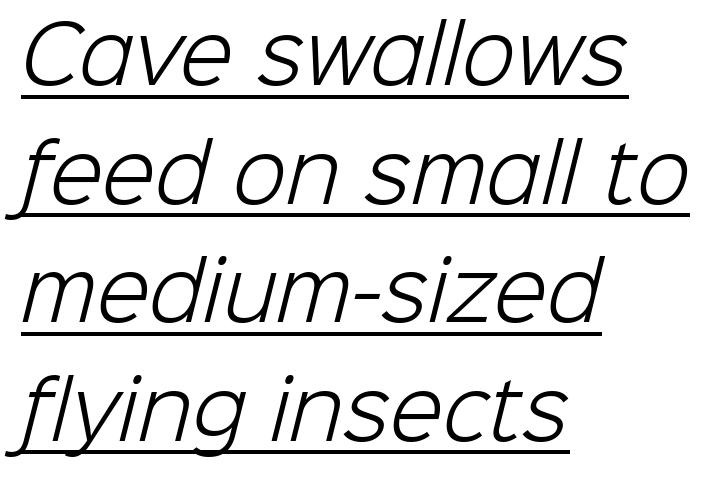
{"serif": "no", "bold": "no", "weight": "light", "width": "normal", "stroke_contrast": "low", "x_height": "medium", "monospaced": "no", "underline": "yes", "align": "left", "line_spacing": "normal", "line_spacing_ratio": 1.52, "letter_spacing": "normal", "letter_spacing_em": 0.0, "glyph_px": 78}
